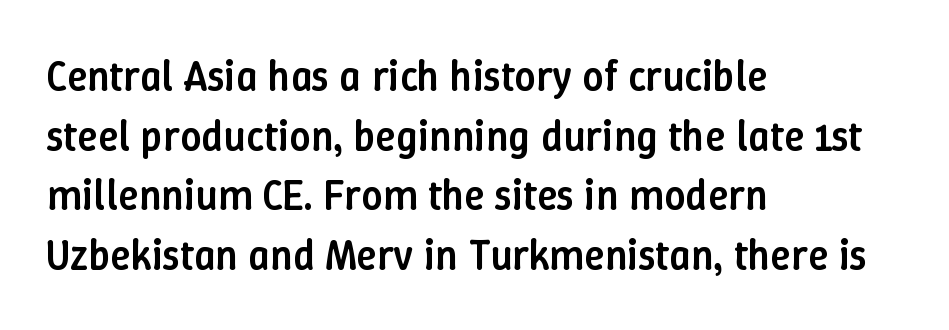
{"italic": "no", "bold": "semi", "weight": "semibold", "width": "normal", "stroke_contrast": "low", "x_height": "medium", "monospaced": "no", "underline": "no", "align": "left", "line_spacing": "normal", "line_spacing_ratio": 1.42, "letter_spacing": "normal", "letter_spacing_em": 0.0, "glyph_px": 42}
